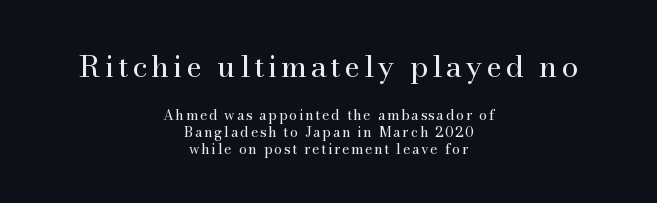
Q: Is the text bold? A: No.
Q: Is the text italic (slanted)? A: No, it is upright.
Q: Is the typeface a serif or a sans-serif typeface? A: Serif.
Q: Is the text underlined? A: No.
Q: How is the paragraph aligned? A: Centered.
Q: Which block of text is set in a larger size, the first (top) or the second (bottom)? A: The first (top) one.
Q: Width (condensed, normal, or wide)? A: Normal.
Q: Stroke contrast? A: Medium.
Q: x-height? A: Small.
Q: Monospaced? A: No.
